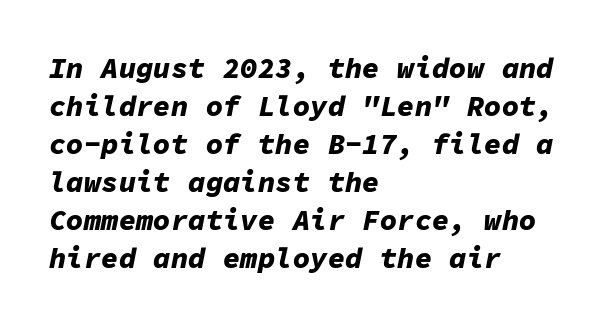
{"italic": "yes", "lean": "right", "slant_degrees": 11, "bold": "yes", "weight": "bold", "width": "normal", "stroke_contrast": "low", "x_height": "medium", "monospaced": "yes", "underline": "no", "align": "left", "line_spacing": "normal", "line_spacing_ratio": 1.31, "letter_spacing": "normal", "letter_spacing_em": 0.0, "glyph_px": 29}
